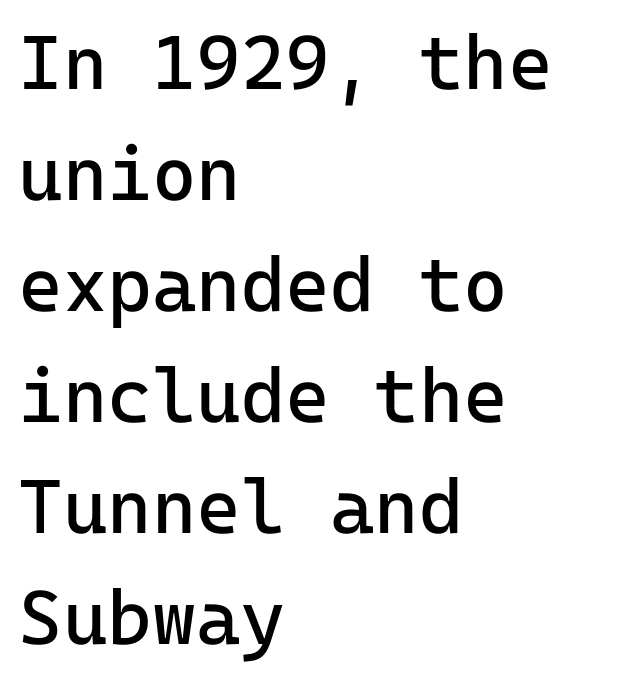
A typesetter would call this monospace, since all characters share one set width. Vertical stems look standard width or narrower in stroke. The lines in this sample share a left origin and differ only in where they stop. The type sits square on the baseline with zero lean.
